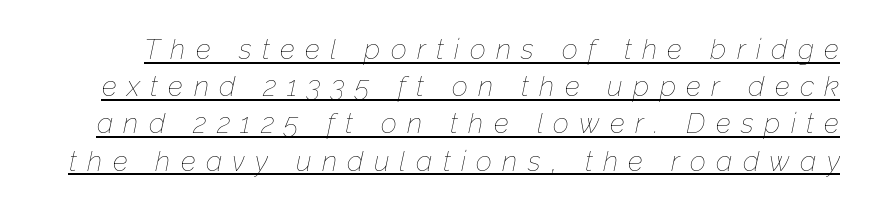
Q: Is the text bold? A: No.
Q: Is the text italic (slanted)? A: Yes, it leans right by about 12 degrees.
Q: Is the text underlined? A: Yes.
Q: Is the spacing between letters normal or unusually wide? A: Unusually wide.
Q: Is the spacing between lines tight, normal or loose? A: Normal.
Q: Width (condensed, normal, or wide)? A: Normal.
Q: Stroke contrast? A: Low.
Q: x-height? A: Medium.
Q: Monospaced? A: No.
